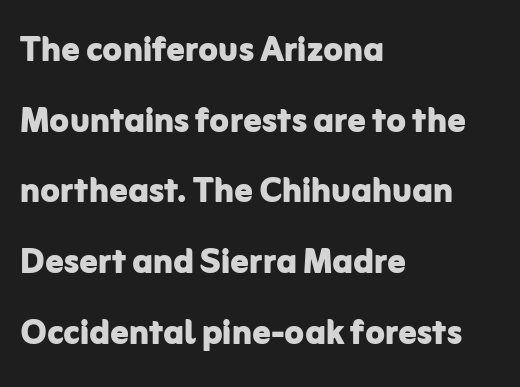
The image shows 45 px bold sans-serif type, upright; set left-aligned, normal line spacing (1.57x), normal letter spacing, not underlined; low stroke contrast and a medium x-height.
